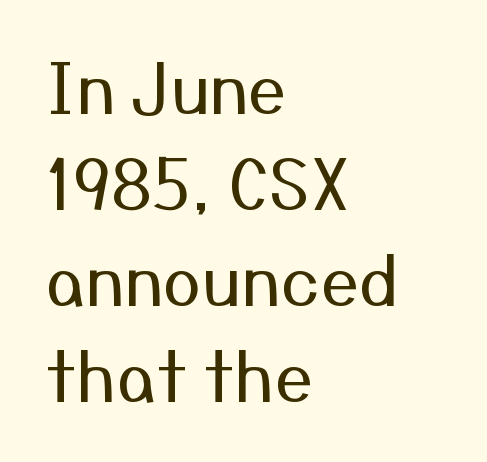
The image shows 69 px regular-weight sans-serif type, upright; set left-aligned, normal line spacing (1.39x), normal letter spacing, not underlined; medium stroke contrast and a medium x-height.
